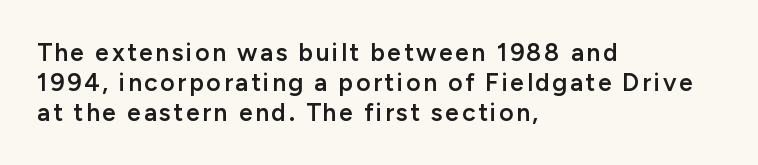
{"italic": "no", "bold": "semi", "underline": "no", "align": "left", "line_spacing_ratio": 1.2, "glyph_px": 25}
